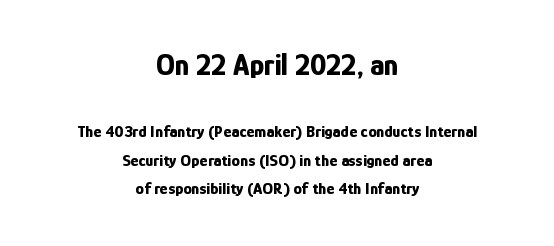
The image shows 30 px bold, condensed sans-serif type, upright; set centered, normal line spacing (1.65x), normal letter spacing, not underlined; the first (top) block is 1.76x larger; low stroke contrast and a medium x-height.
